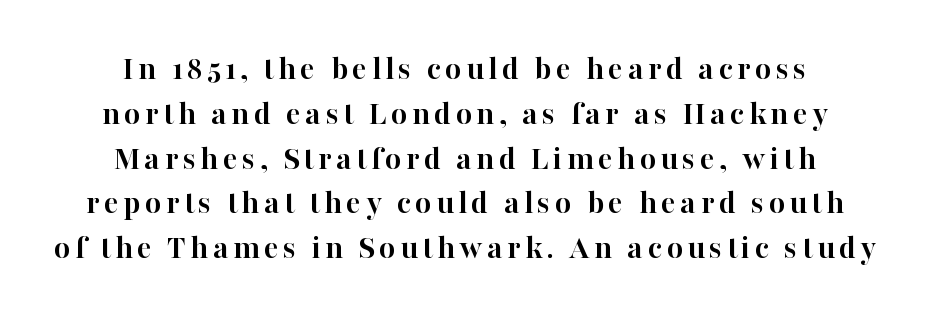
{"serif": "yes", "italic": "no", "bold": "yes", "weight": "semibold", "width": "normal", "stroke_contrast": "high", "x_height": "medium", "monospaced": "no", "underline": "no", "align": "center", "line_spacing": "normal", "line_spacing_ratio": 1.28, "glyph_px": 35}
